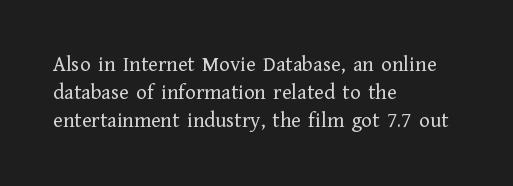
Q: Is the text bold? A: No.
Q: Is the text italic (slanted)? A: No, it is upright.
Q: Is the text underlined? A: No.
Q: How is the paragraph aligned? A: Left-aligned.
Q: Is the spacing between letters normal or unusually wide? A: Normal.
Q: Is the spacing between lines tight, normal or loose? A: Normal.
